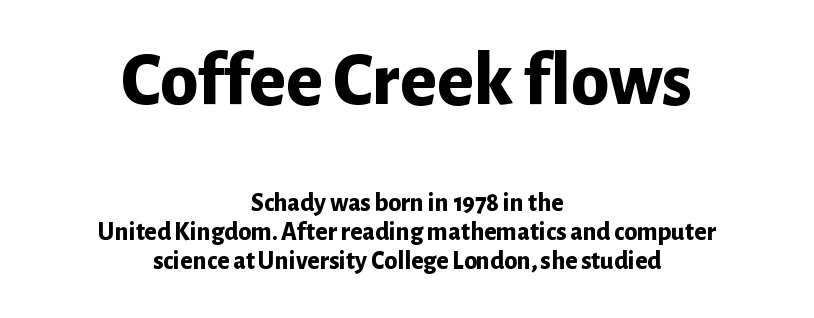
The image shows 77 px bold sans-serif type, upright; set centered, tight line spacing (1.12x), normal letter spacing, not underlined; the first (top) block is 2.96x larger; low stroke contrast and a medium x-height.
